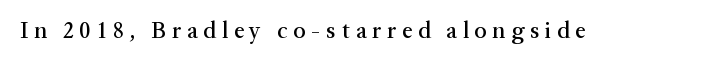
The image shows 23 px text type, upright; set unusually wide letter spacing (+0.25 em), not underlined.
